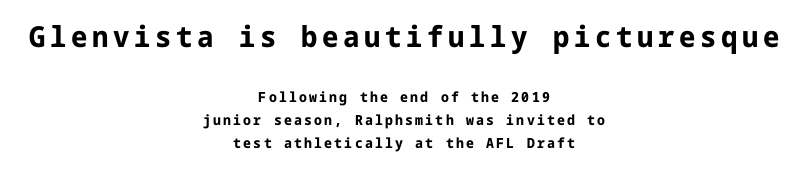
Horizontal bands of white between lines are of average thickness. No word sits above an underline. The letters stand straight up with perfectly vertical stems. A typesetter would label this face a sans. Which chunk is bigger? The first one — the top block dwarfs the bottom. Which margin do the lines hug? Neither — every line sits in the middle.
